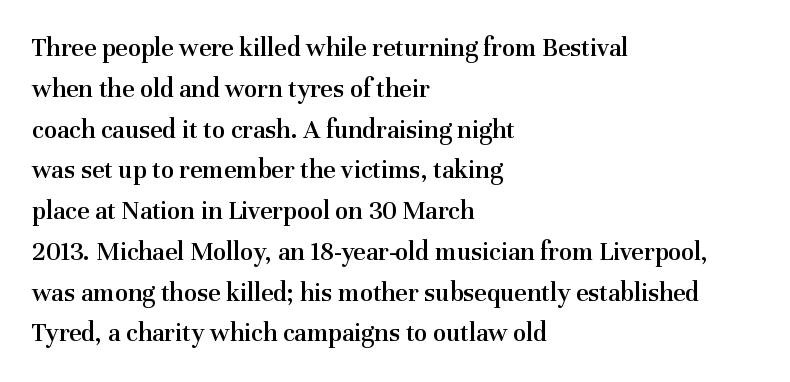
The image shows 27 px text type, upright; set left-aligned, normal line spacing (1.51x), normal letter spacing, not underlined.
